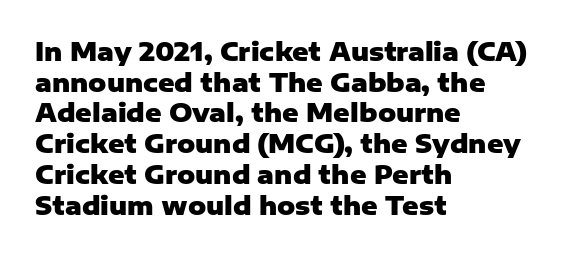
{"italic": "no", "bold": "yes", "underline": "no", "align": "left", "line_spacing_ratio": 1.23, "letter_spacing": "normal", "letter_spacing_em": 0.0, "glyph_px": 25}
